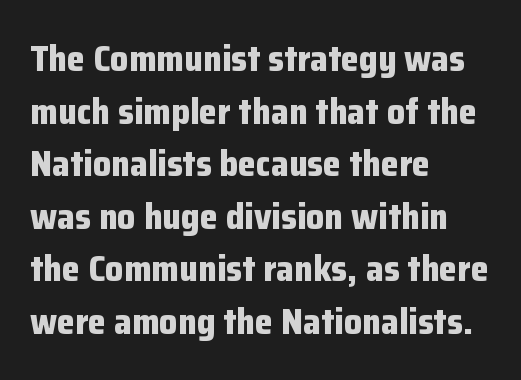
Q: Is the text bold? A: Yes.
Q: Is the text italic (slanted)? A: No, it is upright.
Q: Is the typeface a serif or a sans-serif typeface? A: Sans-serif.
Q: Is the text underlined? A: No.
Q: How is the paragraph aligned? A: Left-aligned.
Q: Is the spacing between letters normal or unusually wide? A: Normal.
Q: Is the spacing between lines tight, normal or loose? A: Normal.
Q: Width (condensed, normal, or wide)? A: Normal.
Q: Stroke contrast? A: Low.
Q: x-height? A: Medium.
Q: Monospaced? A: No.
